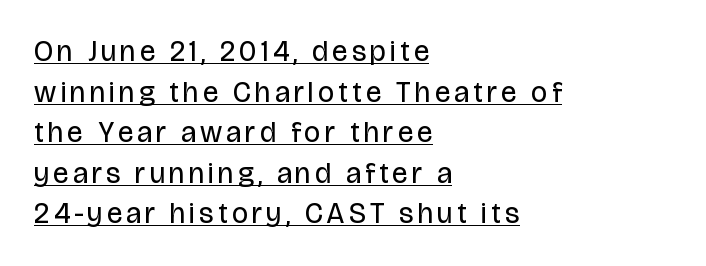
Character widths vary here, with narrow letters taking less room than wide ones. Unlike italic type, these characters show no tilt at all. The passage shown is underscored from start to finish. Horizontally, the lines are justified to the leading edge only.
